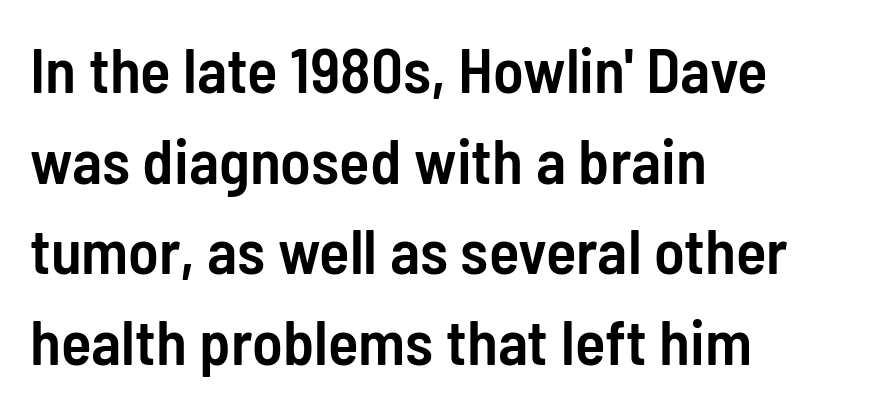
Q: Is the text bold? A: Semi-bold.
Q: Is the text italic (slanted)? A: No, it is upright.
Q: Is the typeface a serif or a sans-serif typeface? A: Sans-serif.
Q: Is the text underlined? A: No.
Q: How is the paragraph aligned? A: Left-aligned.
Q: Is the spacing between letters normal or unusually wide? A: Normal.
Q: Is the spacing between lines tight, normal or loose? A: Normal.
Q: Width (condensed, normal, or wide)? A: Condensed.
Q: Stroke contrast? A: Low.
Q: x-height? A: Medium.
Q: Monospaced? A: No.
